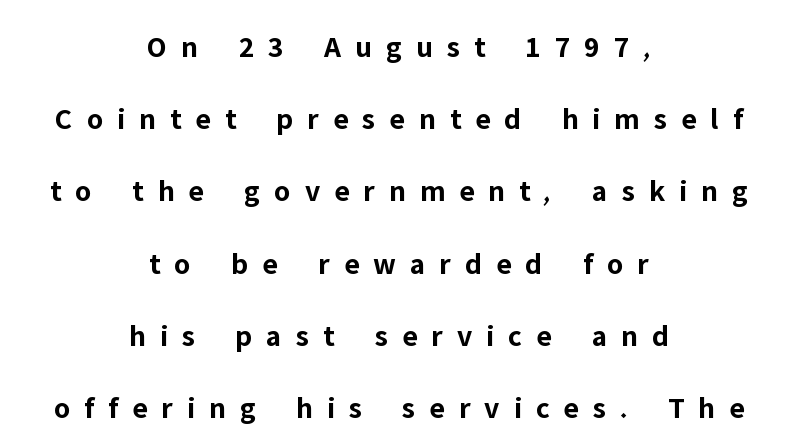
Neither beginnings nor endings align; midpoints do. The line texture is sparse and dotted thanks to wide tracking. Type style note: lacks serifs. Notice how thick the strokes are: this is what a full bold looks like. Vertically, the passage feels expansive, rows floating well apart.
